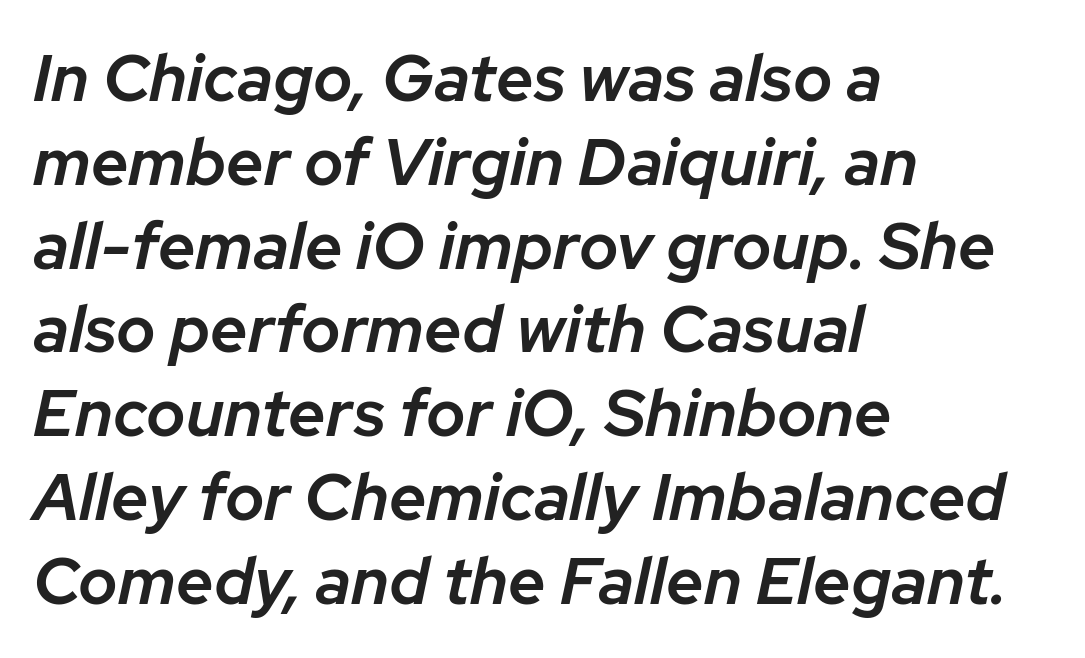
{"italic": "yes", "lean": "right", "slant_degrees": 12, "bold": "semi", "weight": "semibold", "width": "normal", "stroke_contrast": "low", "x_height": "medium", "monospaced": "no", "underline": "no", "align": "left", "line_spacing": "normal", "line_spacing_ratio": 1.27, "letter_spacing": "normal", "letter_spacing_em": 0.0, "glyph_px": 66}
